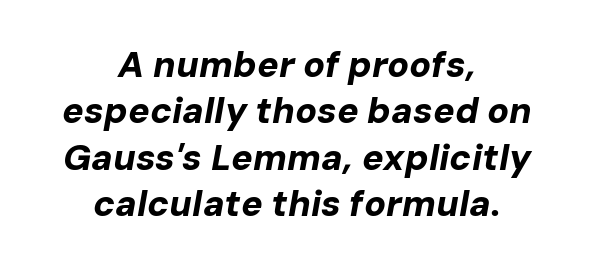
The image shows 36 px bold type, italic (leaning right); set centered, normal line spacing (1.29x), normal letter spacing, not underlined; low stroke contrast and a medium x-height.
